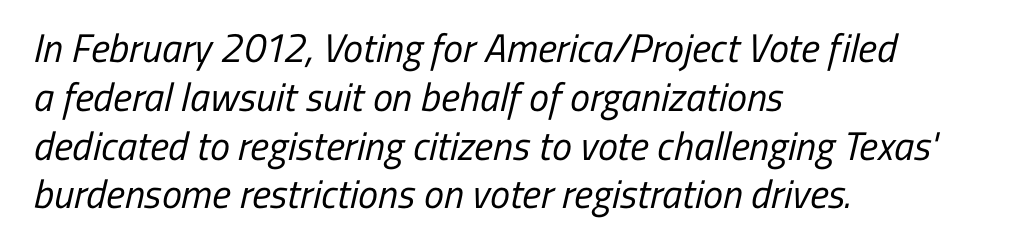
Q: Is the text bold? A: No.
Q: Is the typeface a serif or a sans-serif typeface? A: Sans-serif.
Q: Is the text underlined? A: No.
Q: How is the paragraph aligned? A: Left-aligned.
Q: Is the spacing between letters normal or unusually wide? A: Normal.
Q: Width (condensed, normal, or wide)? A: Condensed.
Q: Stroke contrast? A: Low.
Q: x-height? A: Medium.
Q: Monospaced? A: No.
